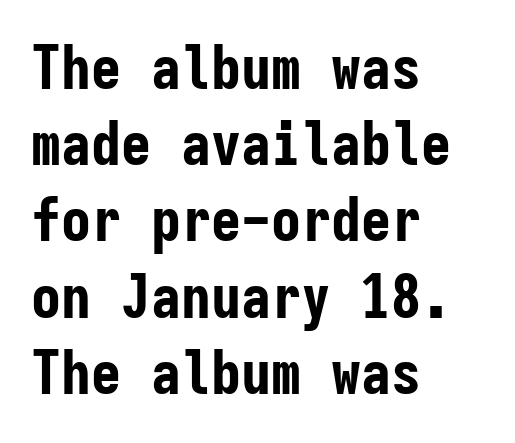
Decoration check: the copy has no underline. The type sits square on the baseline with zero lean. Typesetter's note: full bold, strokes at maximum text heaviness. Honestly, the letter spacing is just normal — you wouldn't notice it.
